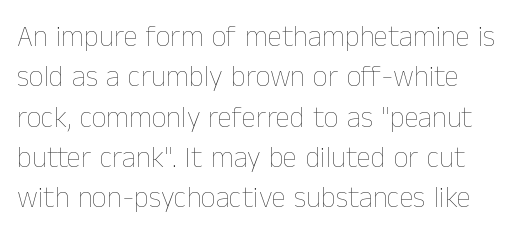
{"italic": "no", "bold": "no", "weight": "thin", "width": "normal", "stroke_contrast": "low", "x_height": "medium", "monospaced": "no", "underline": "no", "align": "left", "line_spacing": "normal", "line_spacing_ratio": 1.39, "letter_spacing": "normal", "letter_spacing_em": 0.0, "glyph_px": 29}
